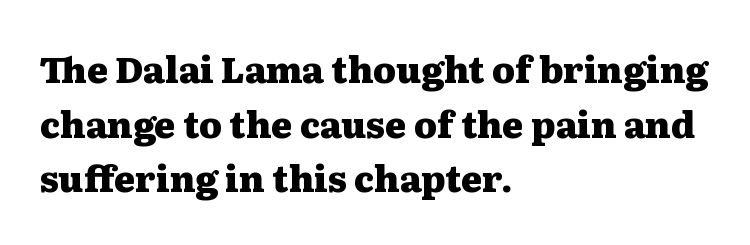
Q: Is the text bold? A: Yes.
Q: Is the text italic (slanted)? A: No, it is upright.
Q: Is the typeface a serif or a sans-serif typeface? A: Serif.
Q: Is the text underlined? A: No.
Q: How is the paragraph aligned? A: Left-aligned.
Q: Is the spacing between letters normal or unusually wide? A: Normal.
Q: Is the spacing between lines tight, normal or loose? A: Normal.
Q: Width (condensed, normal, or wide)? A: Wide.
Q: Stroke contrast? A: Medium.
Q: x-height? A: Medium.
Q: Monospaced? A: No.
